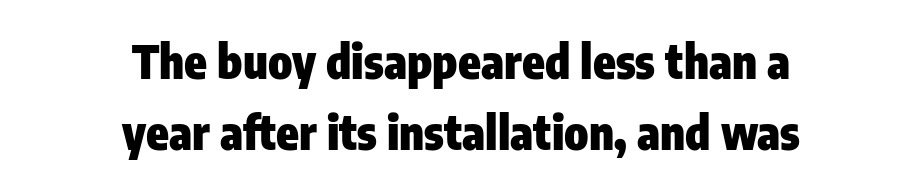
{"serif": "no", "italic": "no", "bold": "yes", "weight": "heavy", "width": "condensed", "stroke_contrast": "low", "x_height": "medium", "monospaced": "no", "underline": "no", "align": "center", "line_spacing": "normal", "line_spacing_ratio": 1.54, "letter_spacing": "normal", "letter_spacing_em": 0.0, "glyph_px": 46}
